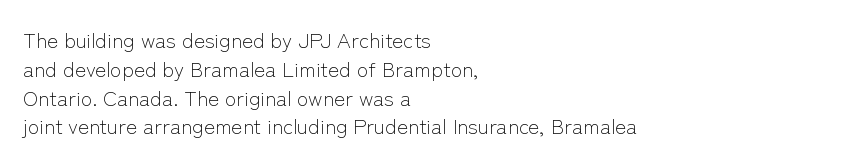
Q: Is the text bold? A: No.
Q: Is the text italic (slanted)? A: No, it is upright.
Q: Is the text underlined? A: No.
Q: How is the paragraph aligned? A: Left-aligned.
Q: Is the spacing between letters normal or unusually wide? A: Normal.
Q: Is the spacing between lines tight, normal or loose? A: Normal.
